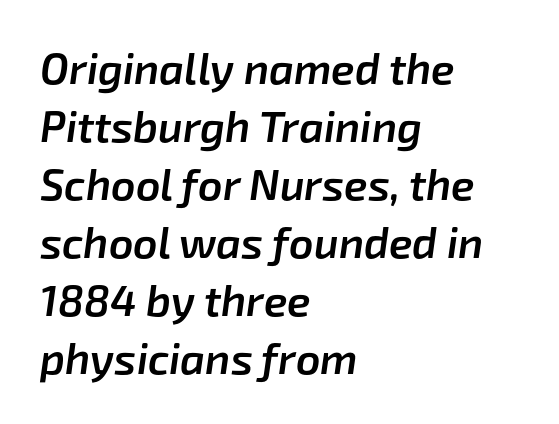
The image shows 43 px semibold type, italic (leaning right); set left-aligned, normal line spacing (1.35x), normal letter spacing, not underlined; low stroke contrast and a medium x-height.
